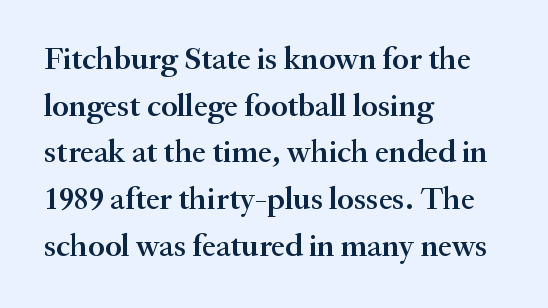
{"serif": "yes", "italic": "no", "bold": "semi", "weight": "semibold", "width": "normal", "stroke_contrast": "medium", "x_height": "small", "monospaced": "no", "underline": "no", "align": "left", "line_spacing": "normal", "line_spacing_ratio": 1.46, "letter_spacing": "normal", "letter_spacing_em": 0.0, "glyph_px": 32}
